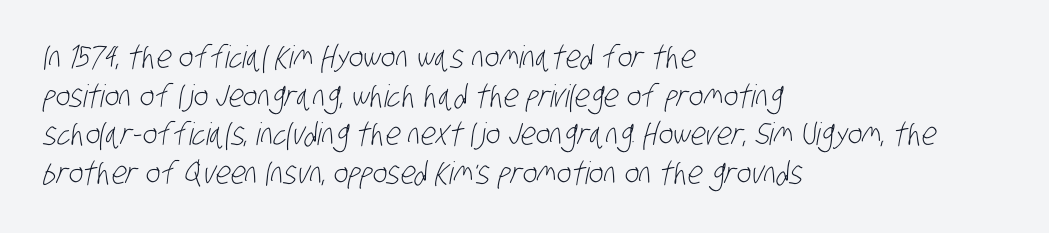
The image shows 31 px light, condensed sans-serif type; set left-aligned, normal line spacing (1.25x), normal letter spacing, not underlined; low stroke contrast and a large x-height.
